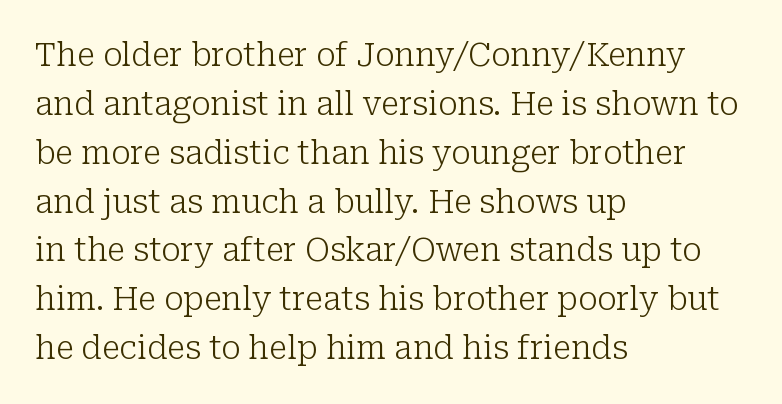
How are the letters spaced? Ordinarily, with no added tracking. You could not count columns in this text — the font is proportionally spaced. A light-to-regular cut is what we see here. Horizontally, the lines are justified to the leading edge only.
